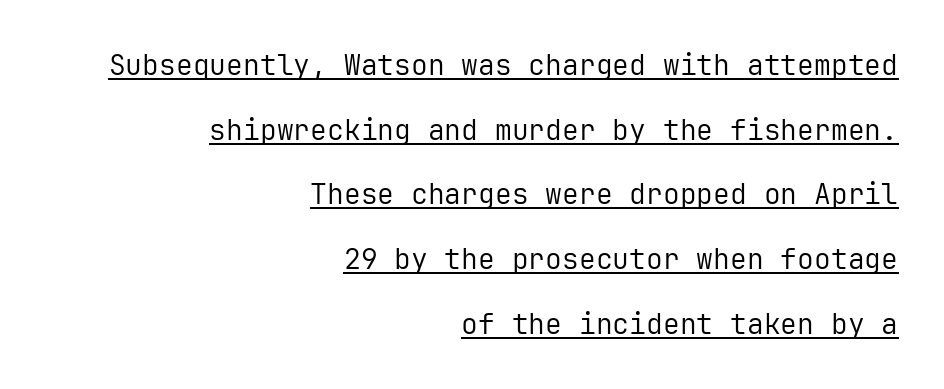
The image shows 28 px regular-weight sans-serif type, upright, monospaced; set right-aligned, loose line spacing (2.31x), normal letter spacing, underlined; low stroke contrast and a medium x-height.
